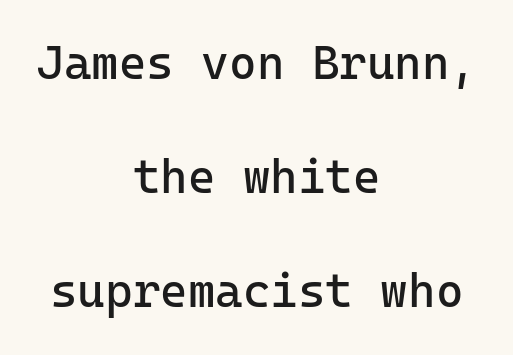
Q: Is the text bold? A: No.
Q: Is the text italic (slanted)? A: No, it is upright.
Q: Is the typeface a serif or a sans-serif typeface? A: Sans-serif.
Q: Is the text underlined? A: No.
Q: How is the paragraph aligned? A: Centered.
Q: Is the spacing between letters normal or unusually wide? A: Normal.
Q: Is the spacing between lines tight, normal or loose? A: Loose.
Q: Width (condensed, normal, or wide)? A: Normal.
Q: Stroke contrast? A: Low.
Q: x-height? A: Medium.
Q: Monospaced? A: Yes.
